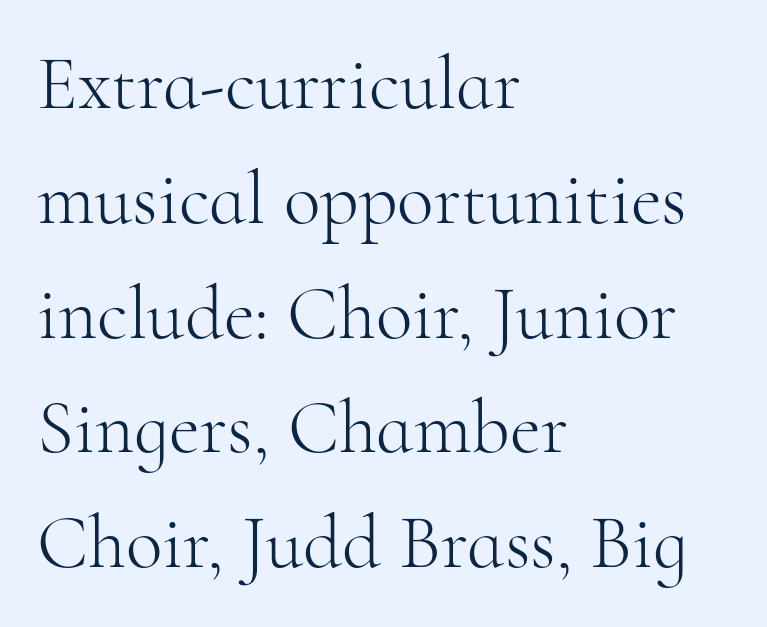
Quick note: interline space is typical. Just letters on the line, the space beneath them empty. Yep, those are serifs on the letters. Looks like regular typesetting: each glyph gets only the width it needs. When letters stand straight like this, we call the style roman or upright. Inter-character spacing is left at the font's built-in metrics.
